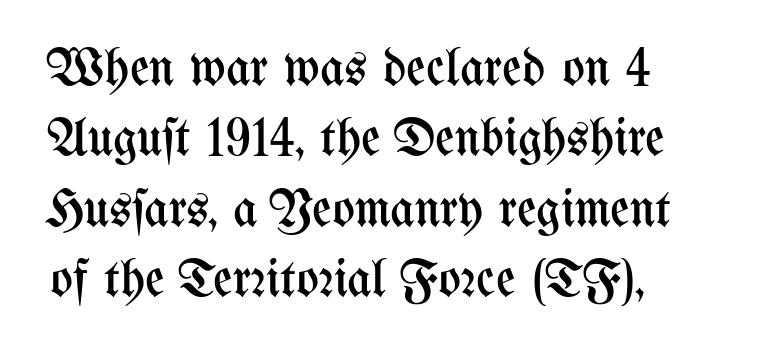
{"italic": "no", "bold": "no", "weight": "regular", "width": "condensed", "stroke_contrast": "medium", "x_height": "medium", "monospaced": "no", "underline": "no", "align": "left", "line_spacing": "normal", "line_spacing_ratio": 1.33, "letter_spacing": "normal", "letter_spacing_em": 0.0, "glyph_px": 53}
